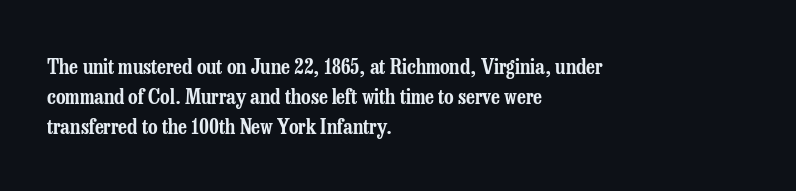
{"italic": "no", "underline": "no", "align": "left", "line_spacing": "normal", "line_spacing_ratio": 1.44, "letter_spacing": "normal", "letter_spacing_em": 0.0, "glyph_px": 21}
